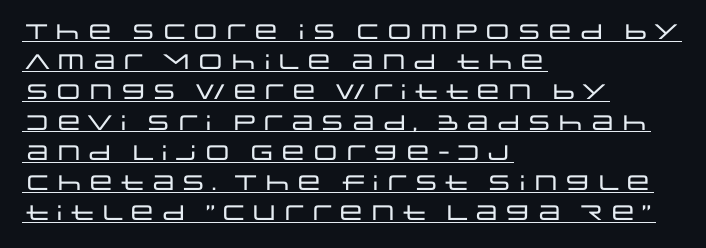
The image shows 21 px text type, upright; set left-aligned, normal line spacing (1.44x), normal letter spacing, underlined.
